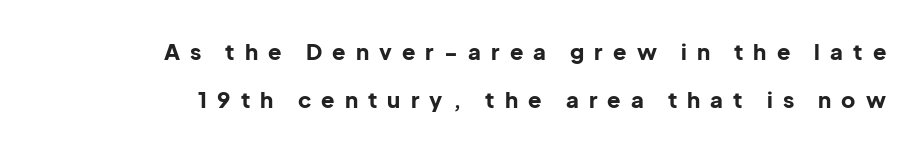
{"italic": "no", "bold": "yes", "underline": "no", "line_spacing": "loose", "line_spacing_ratio": 2.19, "letter_spacing": "wide", "letter_spacing_em": 0.46, "glyph_px": 22}
